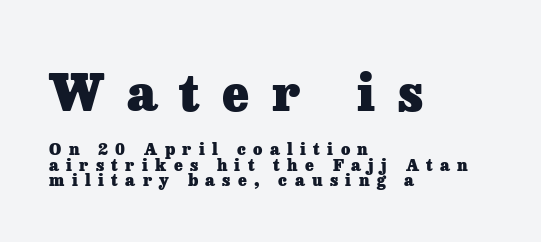
{"serif": "yes", "italic": "no", "bold": "yes", "weight": "heavy", "width": "normal", "stroke_contrast": "low", "x_height": "medium", "monospaced": "no", "underline": "no", "align": "left", "line_spacing": "tight", "line_spacing_ratio": 0.96, "letter_spacing": "wide", "letter_spacing_em": 0.46, "larger_block": "first", "size_ratio": 3.06, "glyph_px": 49}
